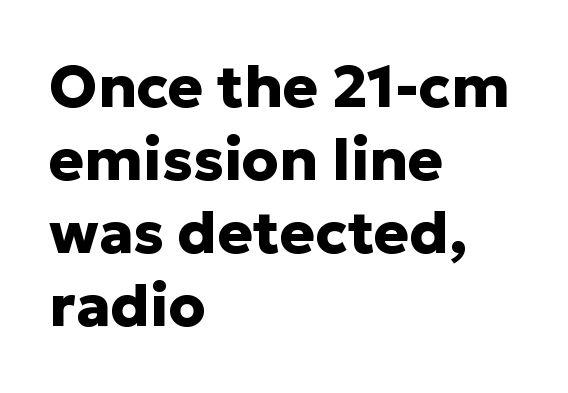
The image shows 59 px heavy sans-serif type, upright; set left-aligned, line spacing 1.24x, normal letter spacing, not underlined; low stroke contrast and a medium x-height.
